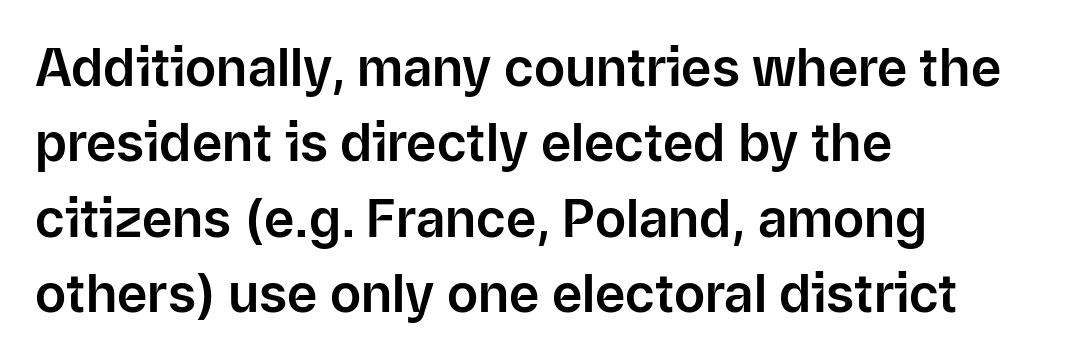
The image shows 52 px sans-serif type, upright; set left-aligned, normal line spacing (1.45x), normal letter spacing, not underlined; low stroke contrast and a medium x-height.
